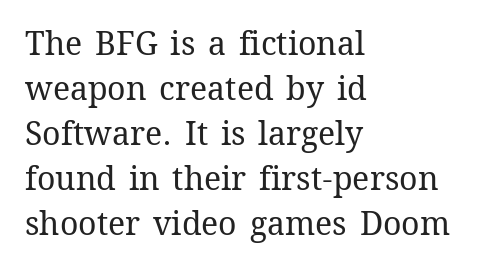
The image shows 32 px regular-weight type, upright; set left-aligned, normal line spacing (1.41x), normal letter spacing, not underlined; medium stroke contrast and a medium x-height.
